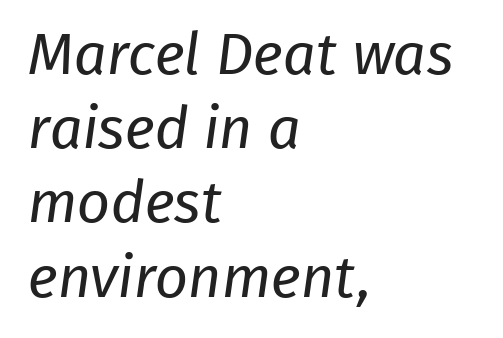
The image shows 58 px regular-weight sans-serif type; set left-aligned, normal line spacing (1.28x), normal letter spacing, not underlined; low stroke contrast and a medium x-height.
